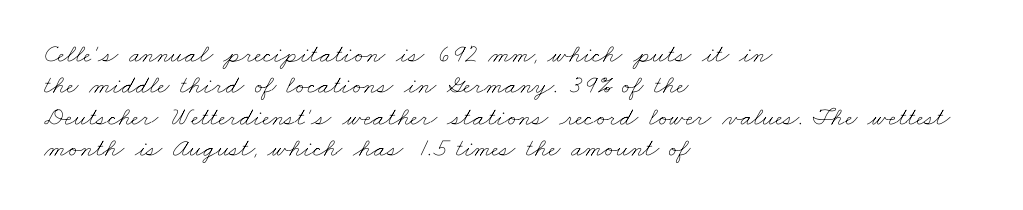
The image shows 26 px text type; set left-aligned, line spacing 1.21x, normal letter spacing, not underlined.
